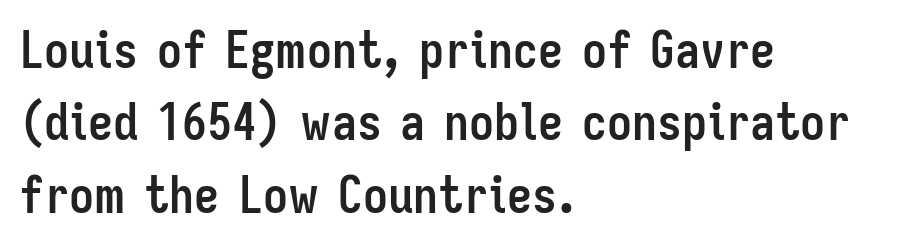
The image shows 50 px semibold, condensed sans-serif type, upright; set left-aligned, normal line spacing (1.45x), normal letter spacing, not underlined; low stroke contrast and a medium x-height.
